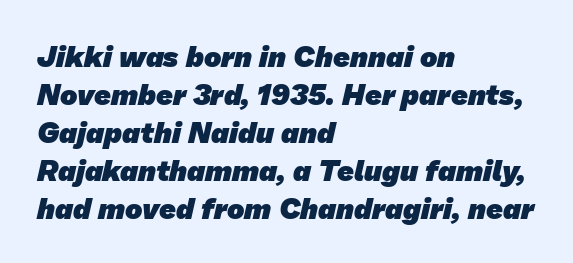
The image shows 29 px heavy sans-serif type; set left-aligned, normal line spacing (1.31x), normal letter spacing, not underlined; low stroke contrast and a medium x-height.
